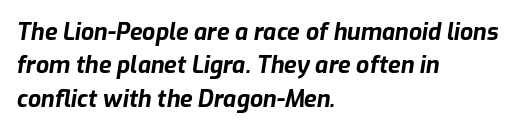
The image shows 23 px bold type, italic (leaning right); set left-aligned, normal line spacing (1.45x), normal letter spacing, not underlined.
